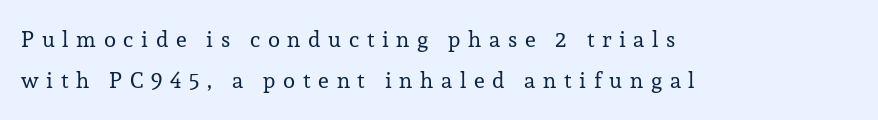
The rag falls on the right side of this text block. This rendering widens character spacing well past its baseline value. Vertical stems look standard width or narrower in stroke. Style check: upright.
